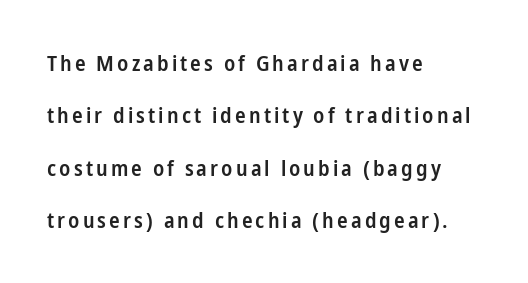
Any mark beneath the type? The region is blank. These lines stand farther apart than default settings would place them. Rendered with straight, roman letterforms. Layout note: lines flush left. A fair bit of extra ink — the face is semibold, not bold.
